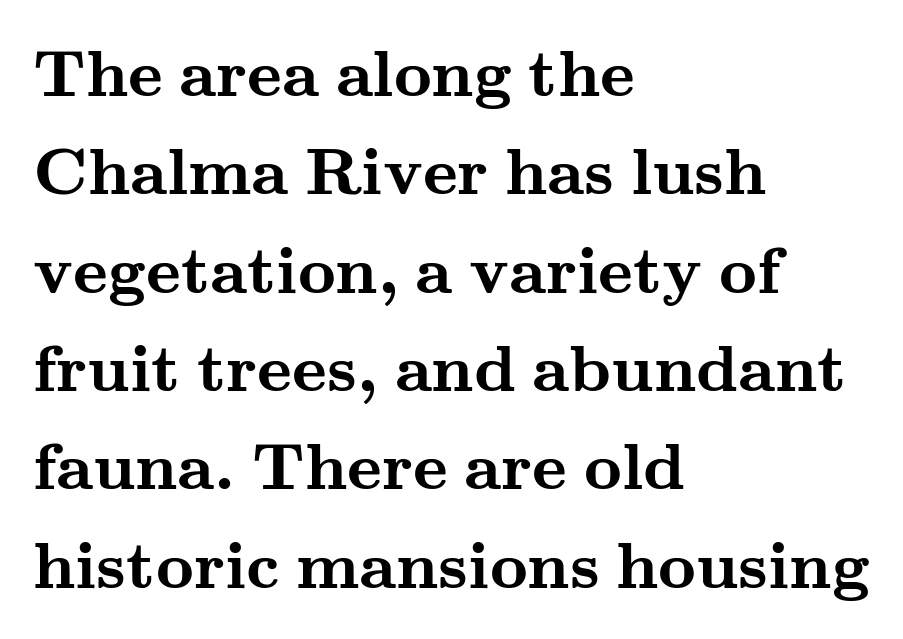
The image shows 66 px semibold, wide serif type, upright; set left-aligned, normal line spacing (1.49x), normal letter spacing, not underlined; medium stroke contrast and a small x-height.
